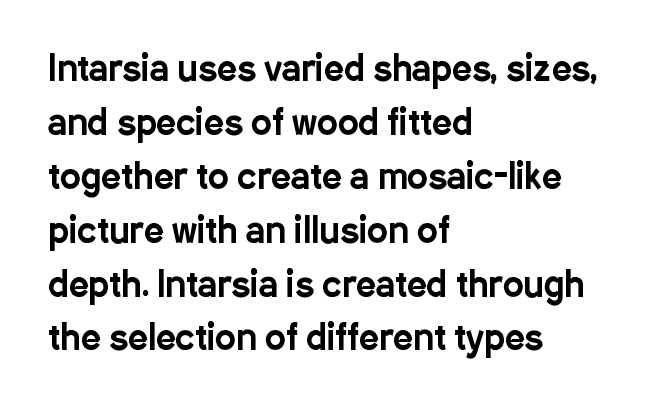
{"serif": "no", "italic": "no", "width": "condensed", "stroke_contrast": "low", "x_height": "medium", "monospaced": "no", "underline": "no", "align": "left", "line_spacing": "normal", "line_spacing_ratio": 1.54, "letter_spacing": "normal", "letter_spacing_em": 0.0, "glyph_px": 35}
